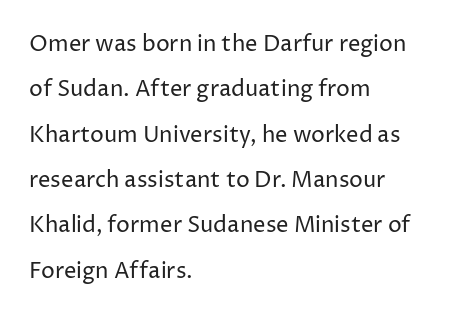
The image shows 22 px text type, upright; set left-aligned, loose line spacing (2.06x), normal letter spacing, not underlined.
